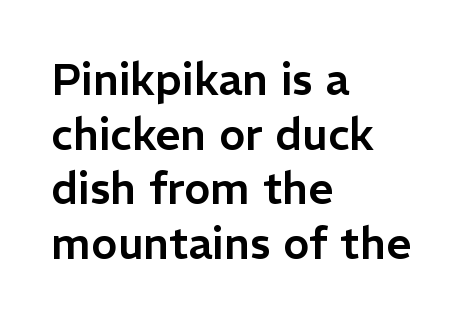
Note: no serifs on the glyphs. How are the letters spaced? Ordinarily, with no added tracking. Every stem runs plumb, perpendicular to the baseline. Teacher's note: observe the even left margin — that is flush-left alignment. The specimen omits any rule beneath the text block's lines. Here the designer chose a conventional face with non-uniform glyph widths.
